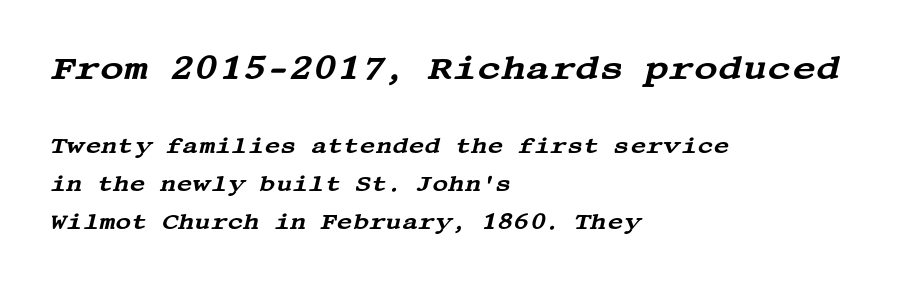
The image shows 33 px wide serif type, italic (leaning right); set left-aligned, line spacing 1.74x, normal letter spacing, not underlined; the first (top) block is 1.5x larger; medium stroke contrast and a large x-height.
